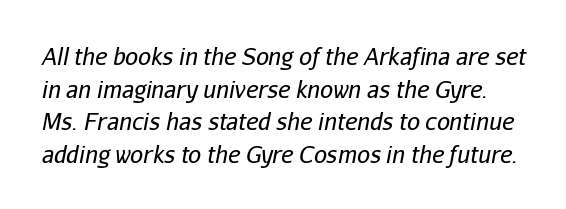
Q: Is the text bold? A: No.
Q: Is the text italic (slanted)? A: Yes, it leans right by about 11 degrees.
Q: Is the text underlined? A: No.
Q: Is the spacing between letters normal or unusually wide? A: Normal.
Q: Is the spacing between lines tight, normal or loose? A: Normal.
